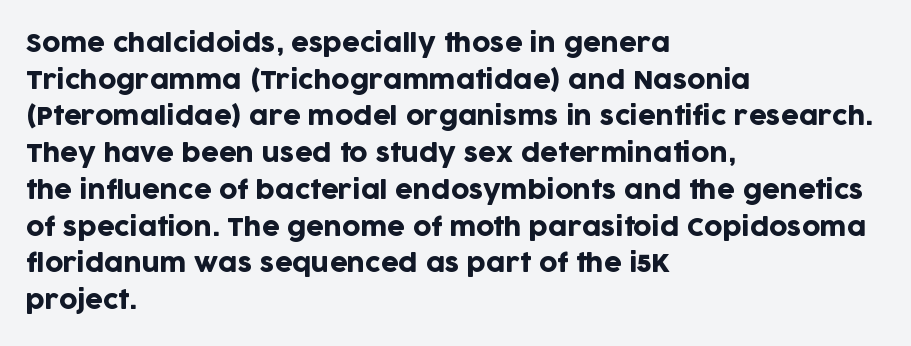
Q: Is the text italic (slanted)? A: No, it is upright.
Q: Is the text underlined? A: No.
Q: How is the paragraph aligned? A: Left-aligned.
Q: Is the spacing between letters normal or unusually wide? A: Normal.
Q: Is the spacing between lines tight, normal or loose? A: Normal.
